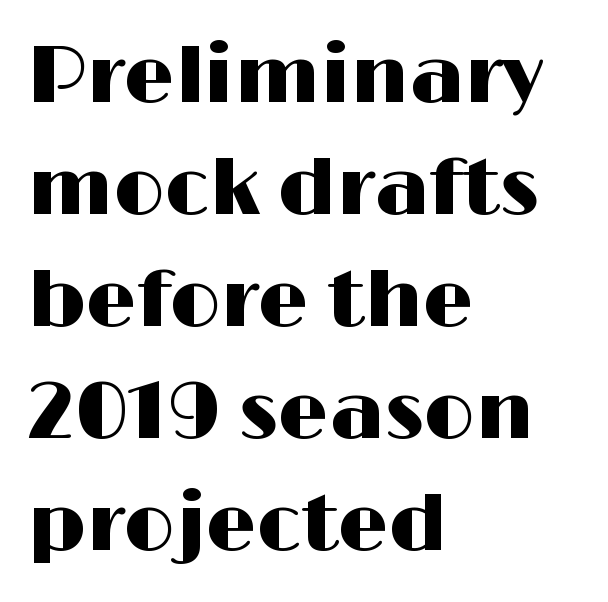
The image shows 80 px wide sans-serif type, upright; set left-aligned, normal line spacing (1.4x), normal letter spacing, not underlined; high stroke contrast and a medium x-height.
